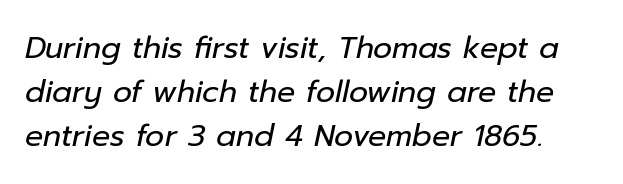
A typesetter would call this leading conventional body-copy spacing. These lines are rendered in a variable-pitch font. This is not heavy type; no bold has been used. Spacing between characters is what you'd get straight out of the box. Italic? Definitely — the glyphs are oblique. Underlining? Definitely not there.
